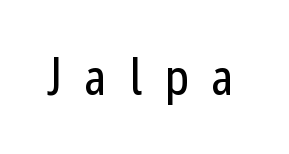
Q: Is the text bold? A: No.
Q: Is the text italic (slanted)? A: No, it is upright.
Q: Is the typeface a serif or a sans-serif typeface? A: Sans-serif.
Q: Is the text underlined? A: No.
Q: Is the spacing between letters normal or unusually wide? A: Unusually wide.
Q: Width (condensed, normal, or wide)? A: Condensed.
Q: Stroke contrast? A: Low.
Q: x-height? A: Medium.
Q: Monospaced? A: No.
